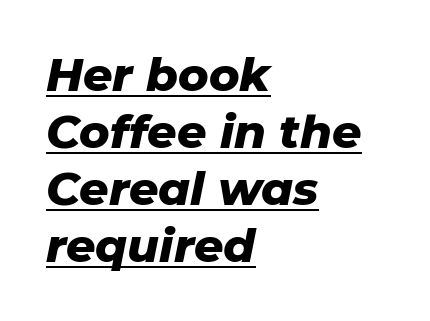
The image shows 46 px heavy type, italic (leaning right); set left-aligned, line spacing 1.24x, normal letter spacing, underlined; low stroke contrast and a medium x-height.
